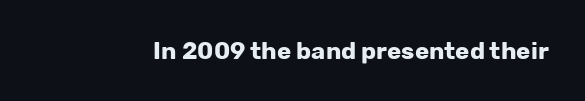
The image shows 24 px bold type, upright; set normal letter spacing, not underlined.
